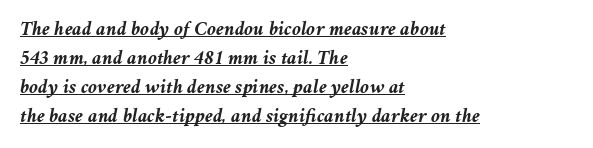
The rendering anchors every line to the left-hand side. Compared with typical paragraphs, the rows here are spaced about the same. This sample uses an oblique cut, with every glyph tilted off the vertical. The letters sit at their default tracking, neither squeezed nor spread.
